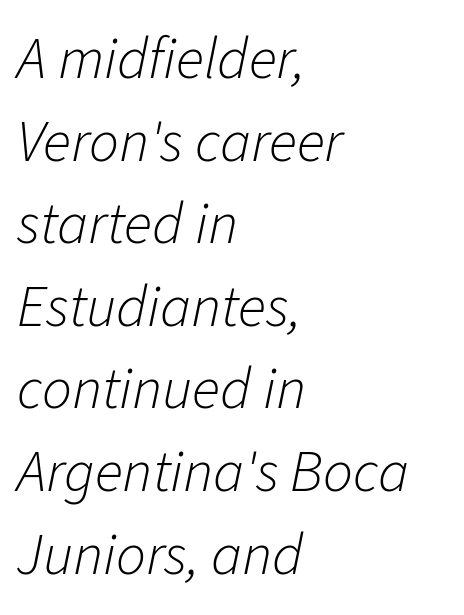
The image shows 59 px light type, italic (leaning right); set left-aligned, normal line spacing (1.4x), normal letter spacing, not underlined; low stroke contrast and a medium x-height.
